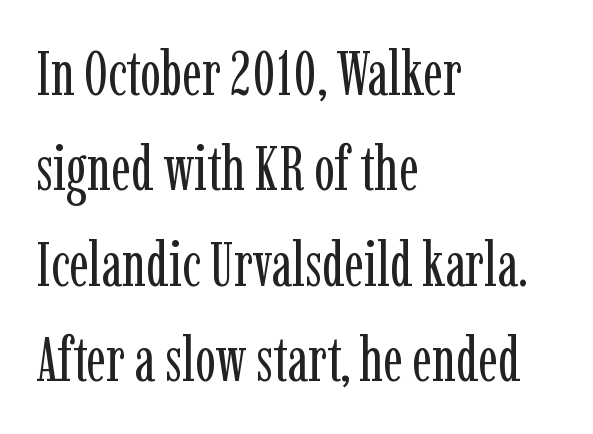
The image shows 62 px regular-weight, condensed serif type, upright; set left-aligned, normal line spacing (1.54x), normal letter spacing, not underlined; low stroke contrast and a medium x-height.
